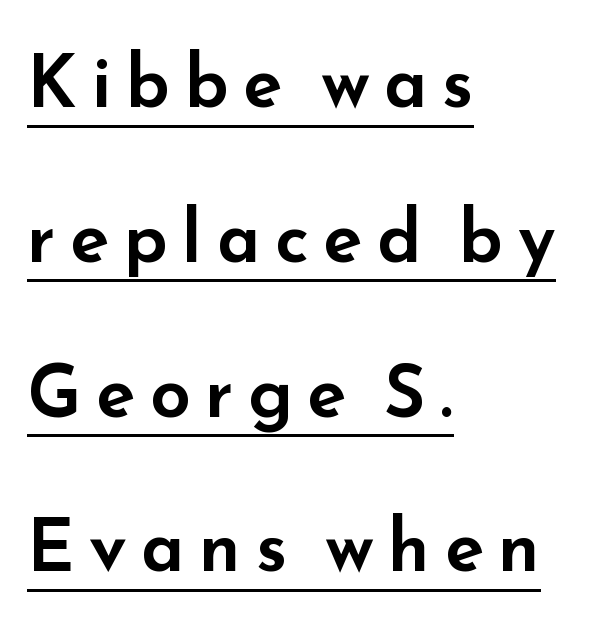
{"serif": "no", "italic": "no", "width": "wide", "stroke_contrast": "low", "x_height": "small", "monospaced": "no", "underline": "yes", "align": "left", "line_spacing": "loose", "line_spacing_ratio": 2.15, "letter_spacing": "wide", "letter_spacing_em": 0.2, "glyph_px": 72}
